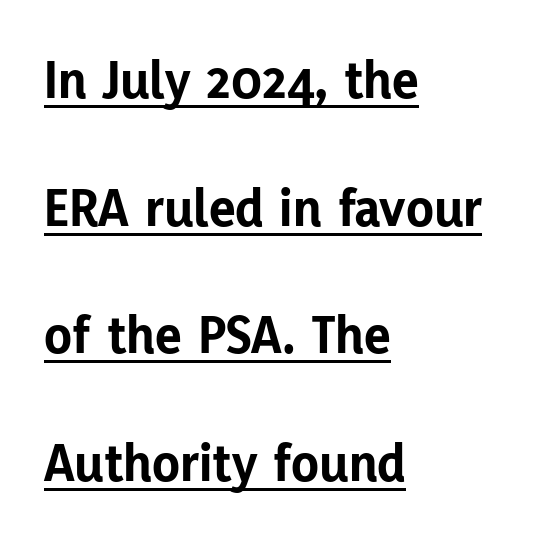
The image shows 56 px bold sans-serif type, upright; set left-aligned, loose line spacing (2.28x), normal letter spacing, underlined; low stroke contrast and a medium x-height.
